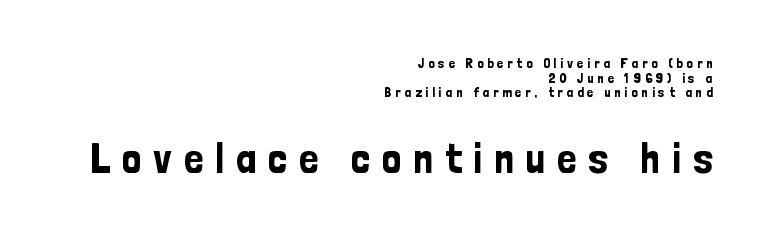
{"serif": "no", "italic": "no", "width": "condensed", "stroke_contrast": "low", "x_height": "medium", "monospaced": "no", "underline": "no", "align": "right", "line_spacing": "tight", "line_spacing_ratio": 1.05, "letter_spacing": "wide", "letter_spacing_em": 0.28, "larger_block": "second", "size_ratio": 3.07, "glyph_px": 43}
